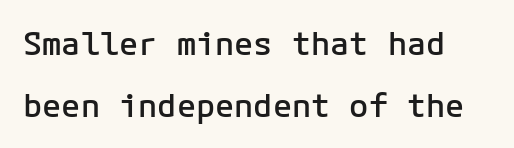
{"serif": "no", "italic": "no", "bold": "semi", "weight": "semibold", "width": "normal", "stroke_contrast": "low", "x_height": "medium", "monospaced": "yes", "underline": "no", "line_spacing": "loose", "line_spacing_ratio": 1.93, "letter_spacing": "normal", "letter_spacing_em": 0.0, "glyph_px": 32}
